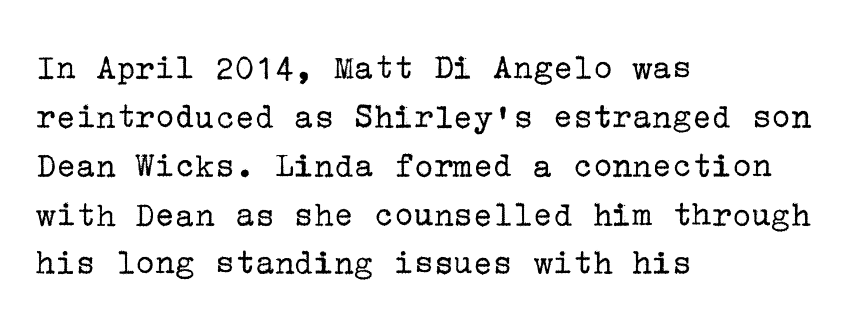
This block has exactly the height ordinary leading produces. Heft: none added — not bold. The passage shown is not underscored anywhere. Tracking here is standard; glyphs follow each other at the usual distance. Unlike italic type, these characters show no tilt at all. A serif font was chosen for this passage.
